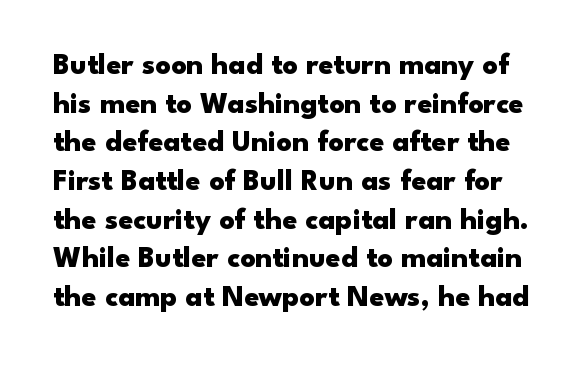
{"serif": "no", "italic": "no", "bold": "yes", "weight": "heavy", "width": "wide", "stroke_contrast": "low", "x_height": "small", "monospaced": "no", "underline": "no", "line_spacing": "normal", "line_spacing_ratio": 1.29, "letter_spacing": "normal", "letter_spacing_em": 0.0, "glyph_px": 30}
